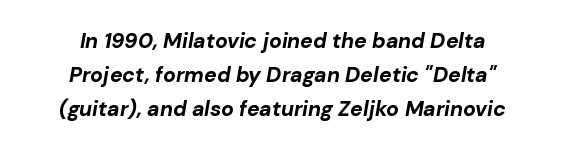
The image shows 21 px bold type, italic (leaning right); set centered, normal line spacing (1.61x), normal letter spacing, not underlined.
